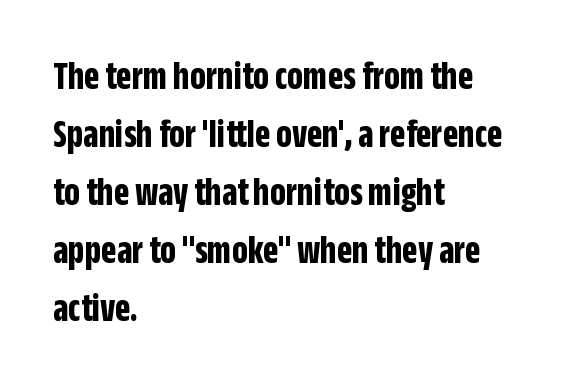
The lettering stays uniformly vertical, giving the passage a roman look. Check under the words: just untouched page. Whoever set this chose a conventional vertical rhythm. Heavy, bold letterforms. I'd call this a sans setting — the letters go barefoot. In terms of letterspacing, this is plain default setting.
